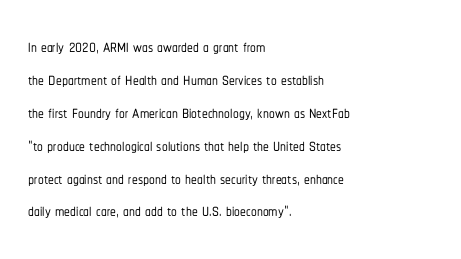
The image shows 23 px text type, upright; set left-aligned, normal line spacing (1.43x), normal letter spacing, not underlined.
